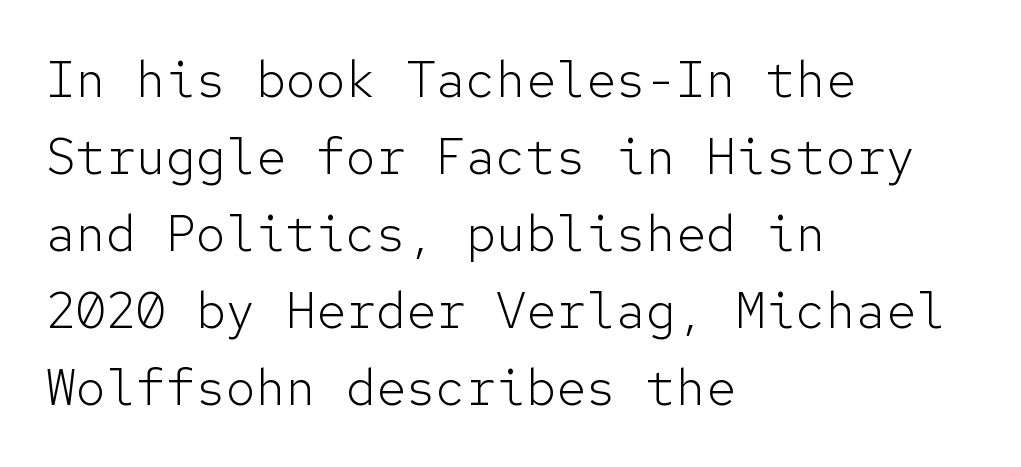
The typography opts for an upright posture over an oblique one. Evenly set lines give the paragraph a standard silhouette. Unbolded letterforms with no extra heft. In CSS terms this would be text-align: left. Tracking here is standard; glyphs follow each other at the usual distance. Is this a fixed-width face? Yes — each glyph sits in an identical cell.
